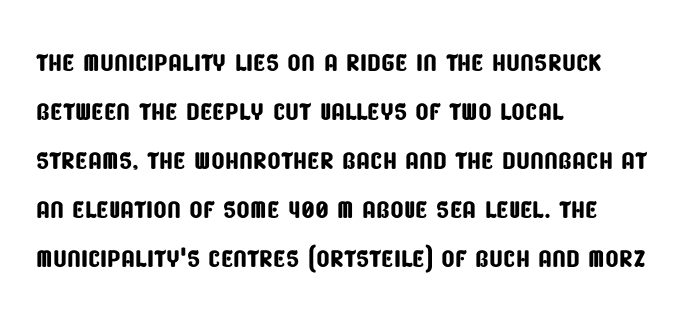
Character widths vary here, with narrow letters taking less room than wide ones. Rows of type keep a routine distance in the vertical direction. The text was rendered using a sans face with plain stroke endings. Decoration check: the copy has no underline. How are the letters spaced? Ordinarily, with no added tracking.
